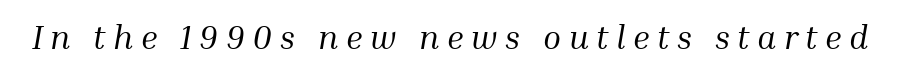
Q: Is the text bold? A: No.
Q: Is the text italic (slanted)? A: Yes, it leans right by about 10 degrees.
Q: Is the typeface a serif or a sans-serif typeface? A: Serif.
Q: Is the text underlined? A: No.
Q: Is the spacing between letters normal or unusually wide? A: Unusually wide.
Q: Width (condensed, normal, or wide)? A: Normal.
Q: Stroke contrast? A: Medium.
Q: x-height? A: Medium.
Q: Monospaced? A: No.
